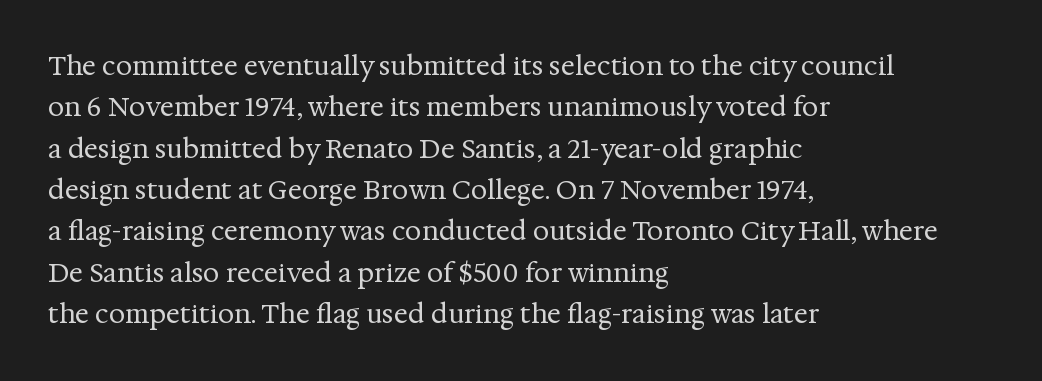
The image shows 26 px text type, upright; set left-aligned, normal line spacing (1.59x), normal letter spacing, not underlined.
